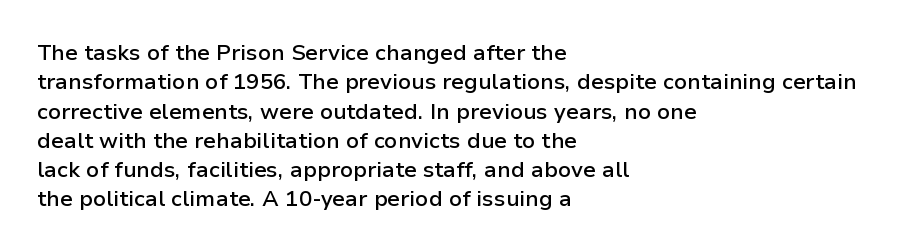
{"italic": "no", "bold": "semi", "underline": "no", "align": "left", "line_spacing": "normal", "line_spacing_ratio": 1.33, "letter_spacing": "normal", "letter_spacing_em": 0.0, "glyph_px": 22}
